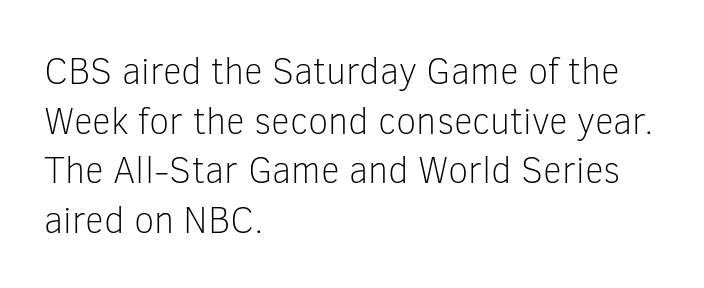
Serifs: no, the terminals of the letterforms are clean. If you drew a line through each stem, it would be perfectly vertical. Each line starts at the same left margin while the right side varies. Successive baselines arrive at the customary interval. The passage shown is typed in a proportional face where columns would drift. Between one letter and the next there's only the usual sliver of space.
